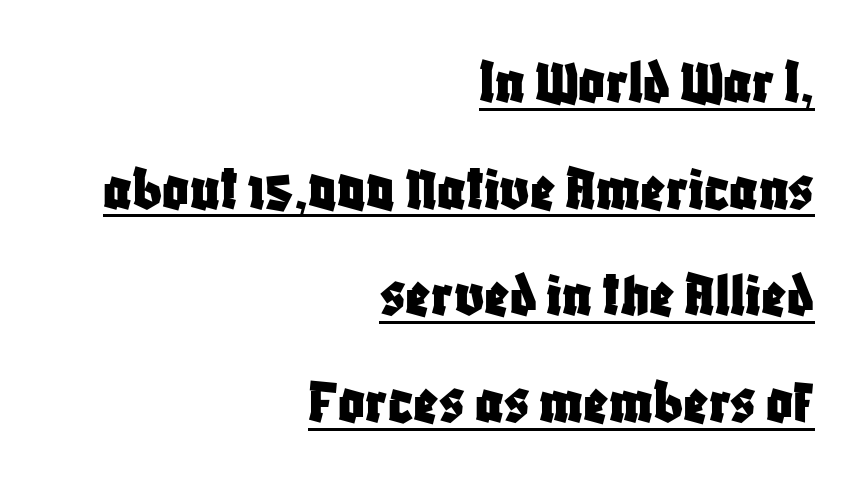
The characters display no serif detailing; their extremities are plain. The tracking reads as untouched default to a designer's eye. Looks like regular typesetting: each glyph gets only the width it needs. The typesetter chose a ragged-left arrangement here. Regular leading. The specimen reads as upright at a glance.
